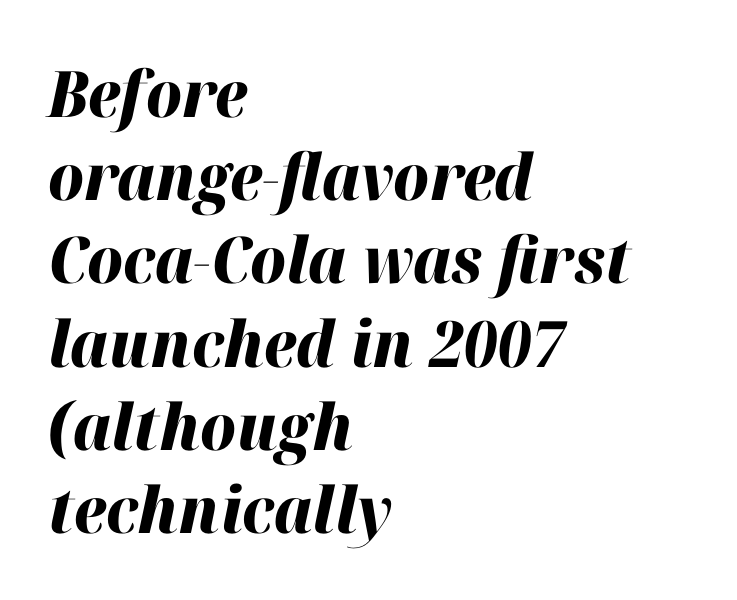
Q: Is the text bold? A: Yes.
Q: Is the text italic (slanted)? A: Yes, it leans right by about 12 degrees.
Q: Is the text underlined? A: No.
Q: How is the paragraph aligned? A: Left-aligned.
Q: Is the spacing between letters normal or unusually wide? A: Normal.
Q: Is the spacing between lines tight, normal or loose? A: Normal.
Q: Width (condensed, normal, or wide)? A: Normal.
Q: Stroke contrast? A: High.
Q: x-height? A: Medium.
Q: Monospaced? A: No.
